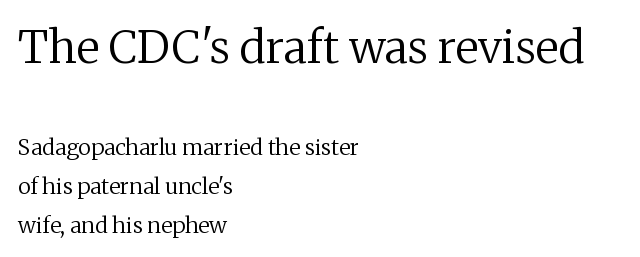
Letters rest on an invisible, unmarked baseline. Does the bottom block carry the larger type? No, the top block does. The letters stand straight up with perfectly vertical stems. Stem width sits at or under what a default text font uses. Each word holds together tightly as a unit, with standard inter-letter gaps.
